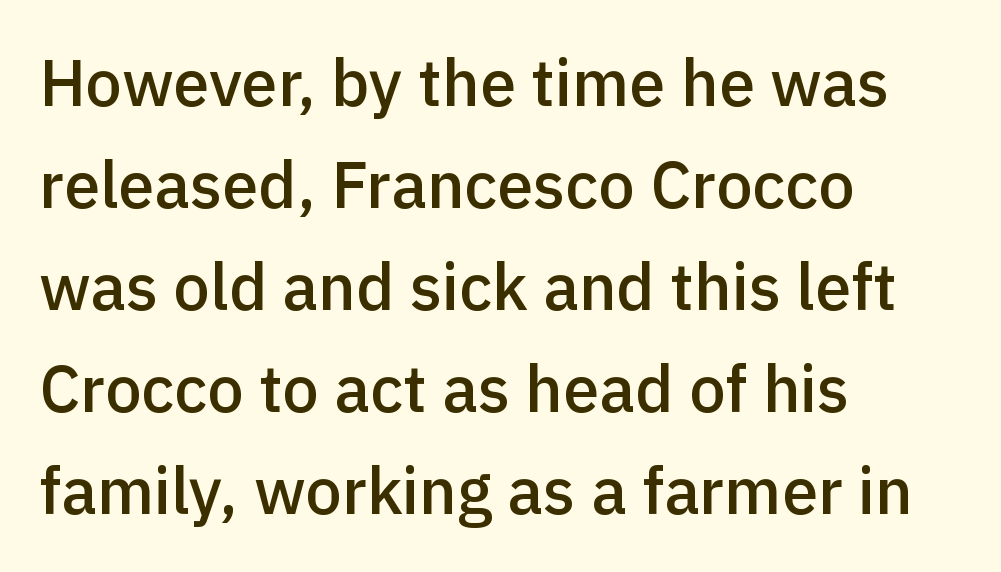
Q: Is the text bold? A: Semi-bold.
Q: Is the text italic (slanted)? A: No, it is upright.
Q: Is the typeface a serif or a sans-serif typeface? A: Sans-serif.
Q: Is the text underlined? A: No.
Q: How is the paragraph aligned? A: Left-aligned.
Q: Is the spacing between letters normal or unusually wide? A: Normal.
Q: Is the spacing between lines tight, normal or loose? A: Normal.
Q: Width (condensed, normal, or wide)? A: Normal.
Q: x-height? A: Medium.
Q: Monospaced? A: No.
